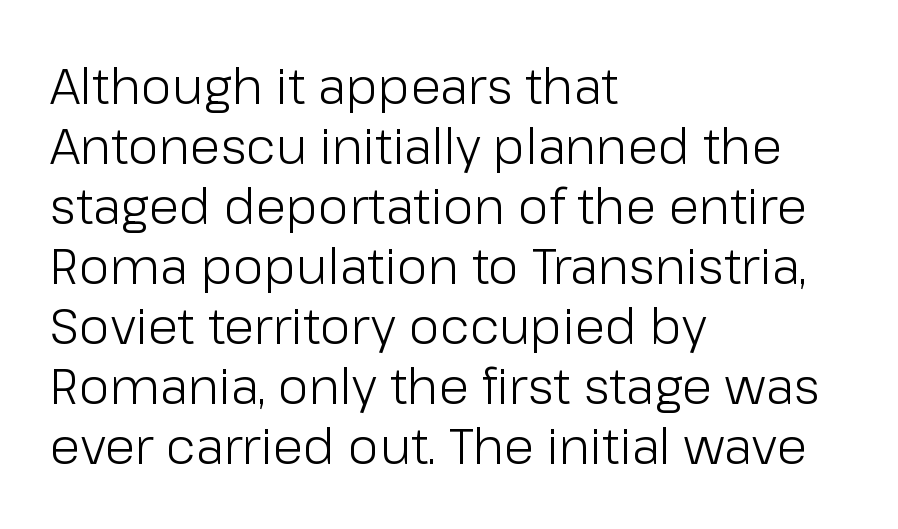
The letters carry no serifs — their stems end cleanly without finishing strokes. Descenders hang freely into open space. The characters are drawn with everyday or finer stroke widths. The face used here is rendered with its standard letterfit. You could not count columns in this text — the font is proportionally spaced.
